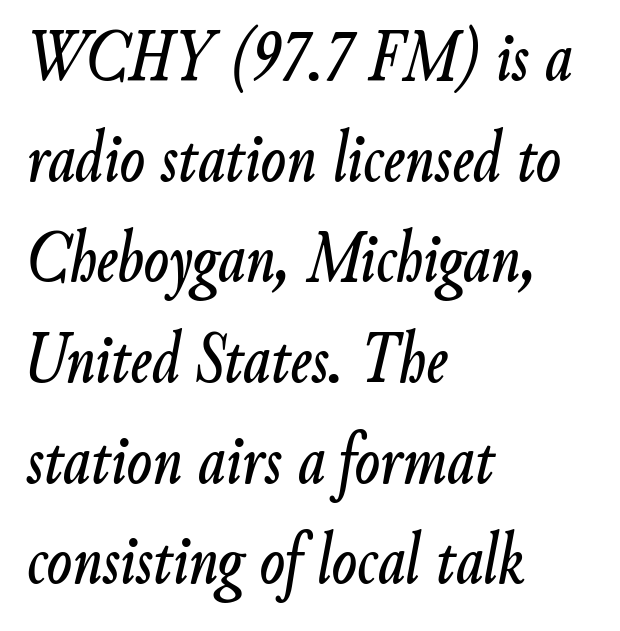
Spacing between characters is what you'd get straight out of the box. Slant detected: the letters are inclined. Note the varied advance widths — an 'i' is clearly narrower than an 'm'. Compared with a centered layout, this one pins lines to the left instead.
